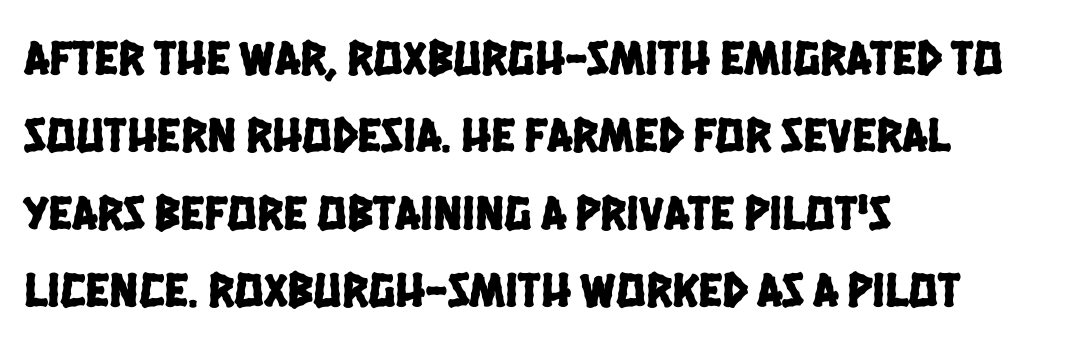
Q: Is the typeface a serif or a sans-serif typeface? A: Sans-serif.
Q: Is the text underlined? A: No.
Q: How is the paragraph aligned? A: Left-aligned.
Q: Is the spacing between letters normal or unusually wide? A: Normal.
Q: Is the spacing between lines tight, normal or loose? A: Normal.
Q: Width (condensed, normal, or wide)? A: Condensed.
Q: Stroke contrast? A: Low.
Q: x-height? A: Large.
Q: Monospaced? A: No.
